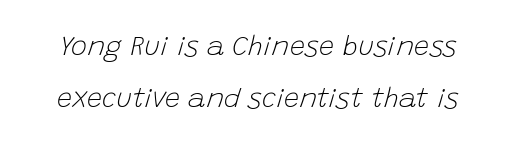
{"italic": "yes", "lean": "right", "slant_degrees": 15, "bold": "no", "underline": "no", "line_spacing": "loose", "line_spacing_ratio": 1.93, "letter_spacing": "normal", "letter_spacing_em": 0.0, "glyph_px": 27}
